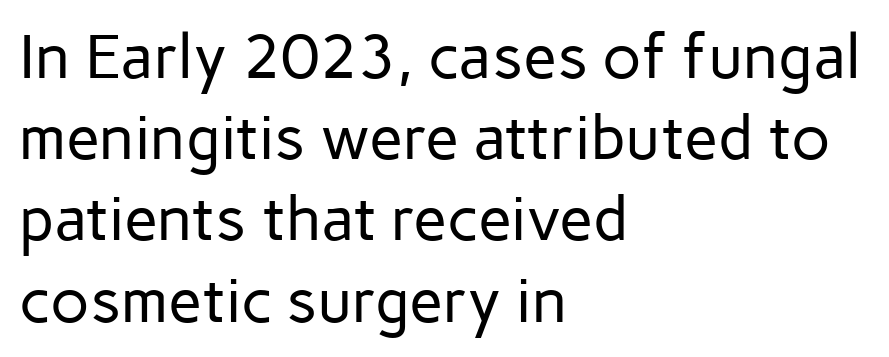
{"serif": "no", "italic": "no", "bold": "no", "weight": "regular", "width": "normal", "stroke_contrast": "low", "x_height": "medium", "monospaced": "no", "underline": "no", "align": "left", "line_spacing": "normal", "line_spacing_ratio": 1.31, "letter_spacing": "normal", "letter_spacing_em": 0.0, "glyph_px": 62}
